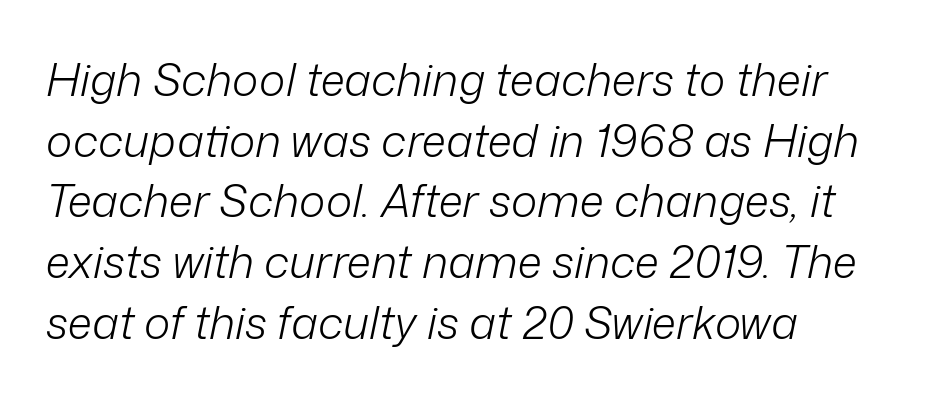
{"italic": "yes", "lean": "right", "slant_degrees": 12, "bold": "no", "weight": "light", "width": "normal", "stroke_contrast": "low", "x_height": "medium", "monospaced": "no", "underline": "no", "align": "left", "line_spacing": "normal", "line_spacing_ratio": 1.35, "letter_spacing": "normal", "letter_spacing_em": 0.0, "glyph_px": 45}
